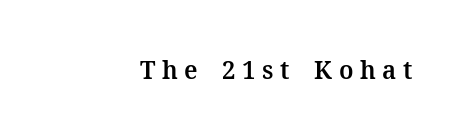
Check under the words: just untouched page. Posture: straight, roman, zero tilt. Strokes here are thickened, but only to semibold level. This sample uses expanded letter spacing, leaving extra air between glyphs.
